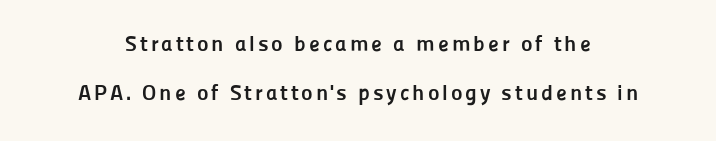
The image shows 22 px bold type, upright; set loose line spacing (2.25x), not underlined.
